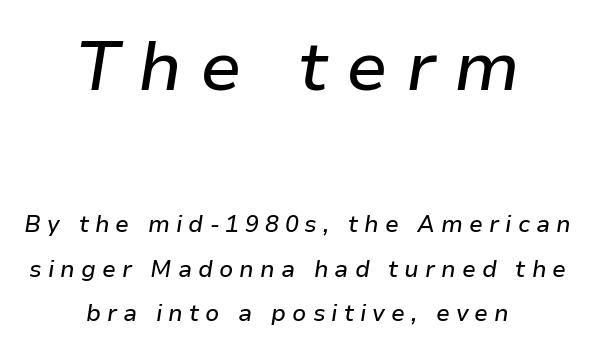
The image shows 69 px text type, italic (leaning right); set centered, loose line spacing (1.93x), unusually wide letter spacing (+0.26 em), not underlined; the first (top) block is 3.0x larger; low stroke contrast and a medium x-height.
